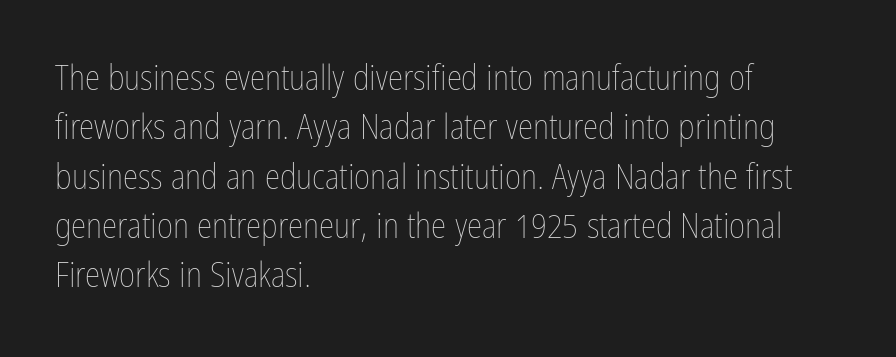
The image shows 35 px thin, condensed type, upright; set left-aligned, normal line spacing (1.41x), normal letter spacing, not underlined; low stroke contrast and a medium x-height.
